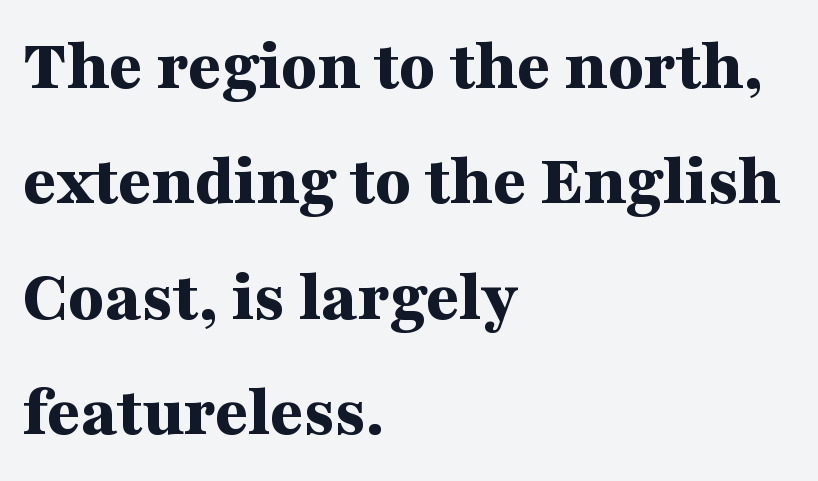
{"serif": "yes", "italic": "no", "bold": "yes", "weight": "bold", "width": "wide", "stroke_contrast": "medium", "x_height": "medium", "monospaced": "no", "underline": "no", "align": "left", "line_spacing": "normal", "line_spacing_ratio": 1.58, "letter_spacing": "normal", "letter_spacing_em": 0.0, "glyph_px": 73}
